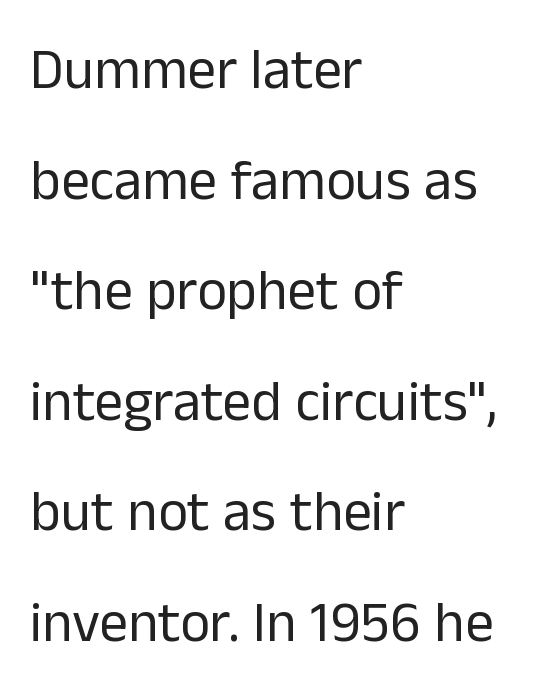
Plain, unruled lines of type. In terms of posture, this sample is upright. Honestly, the rows look like they've been pulled way apart. Caption: face not bold, strokes unweighted. Do the characters align in a grid? No, the font is proportional.
